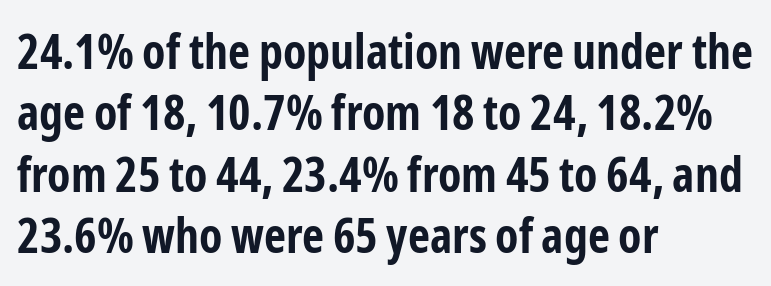
{"serif": "no", "italic": "no", "bold": "yes", "weight": "bold", "width": "condensed", "stroke_contrast": "low", "x_height": "medium", "monospaced": "no", "underline": "no", "align": "left", "line_spacing": "normal", "line_spacing_ratio": 1.28, "letter_spacing": "normal", "letter_spacing_em": 0.0, "glyph_px": 48}
